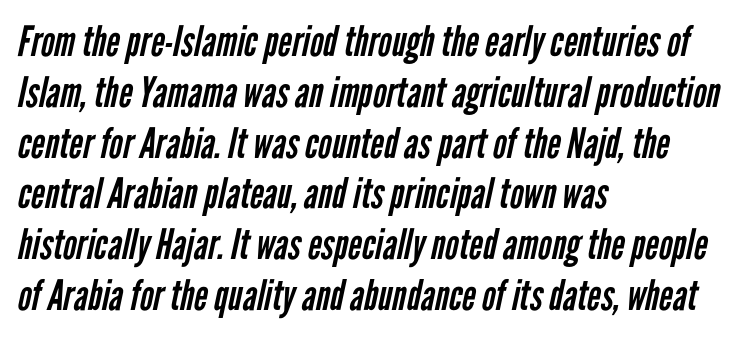
{"serif": "no", "bold": "no", "weight": "regular", "width": "condensed", "stroke_contrast": "low", "x_height": "medium", "monospaced": "no", "underline": "no", "align": "left", "line_spacing_ratio": 1.21, "letter_spacing": "normal", "letter_spacing_em": 0.0, "glyph_px": 42}
